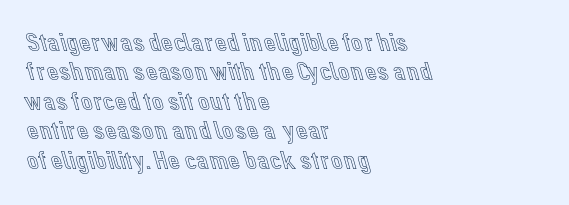
The rag falls on the right side of this text block. The vertical gap from one line to the next is small. Observe the ordinary spacing: letters are neighbours, not strangers. No word sits above an underline.
